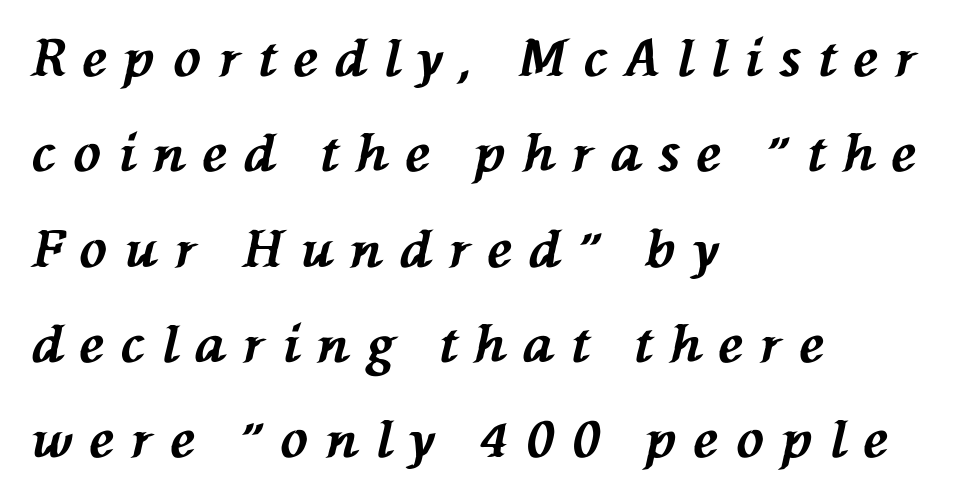
{"italic": "yes", "lean": "left", "slant_degrees": 76, "bold": "yes", "weight": "bold", "width": "normal", "stroke_contrast": "medium", "x_height": "medium", "monospaced": "no", "underline": "no", "align": "left", "line_spacing_ratio": 1.87, "letter_spacing": "wide", "letter_spacing_em": 0.34, "glyph_px": 51}
